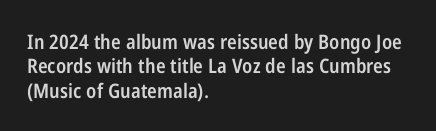
The image shows 20 px text type, upright; set left-aligned, line spacing 1.22x, normal letter spacing, not underlined.
